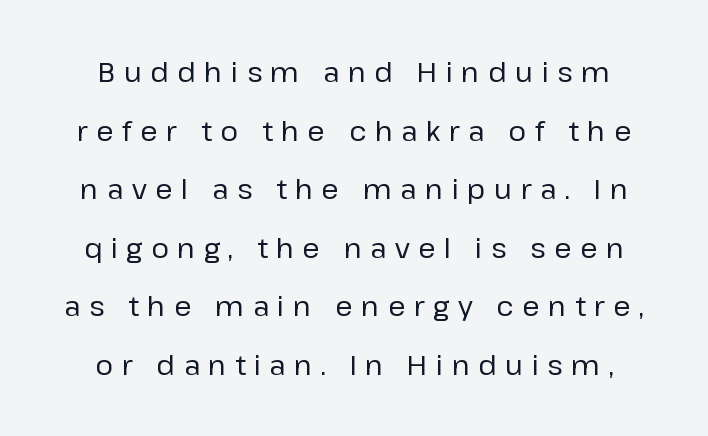
{"serif": "no", "italic": "no", "bold": "no", "weight": "regular", "width": "normal", "stroke_contrast": "low", "x_height": "medium", "monospaced": "no", "underline": "no", "line_spacing": "loose", "line_spacing_ratio": 2.09, "letter_spacing": "wide", "letter_spacing_em": 0.3, "glyph_px": 28}
